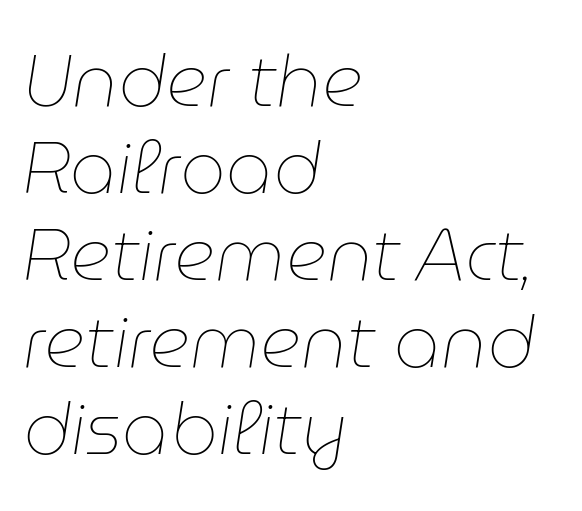
{"italic": "yes", "lean": "right", "slant_degrees": 9, "bold": "no", "weight": "thin", "width": "normal", "stroke_contrast": "low", "x_height": "medium", "monospaced": "no", "underline": "no", "align": "left", "line_spacing_ratio": 1.21, "letter_spacing": "normal", "letter_spacing_em": 0.0, "glyph_px": 72}
